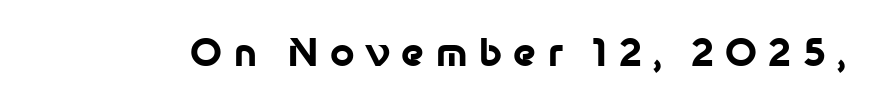
{"serif": "no", "italic": "no", "bold": "yes", "weight": "bold", "width": "normal", "stroke_contrast": "low", "x_height": "medium", "monospaced": "no", "underline": "no", "letter_spacing": "wide", "letter_spacing_em": 0.28, "glyph_px": 38}
